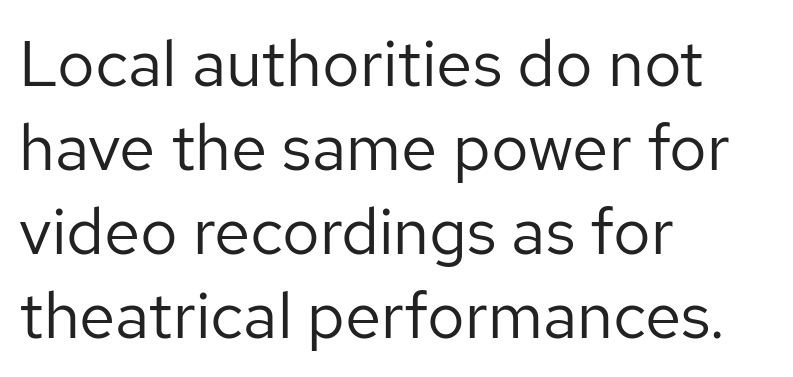
Q: Is the text bold? A: No.
Q: Is the text italic (slanted)? A: No, it is upright.
Q: Is the typeface a serif or a sans-serif typeface? A: Sans-serif.
Q: Is the text underlined? A: No.
Q: How is the paragraph aligned? A: Left-aligned.
Q: Is the spacing between letters normal or unusually wide? A: Normal.
Q: Is the spacing between lines tight, normal or loose? A: Normal.
Q: Width (condensed, normal, or wide)? A: Normal.
Q: Stroke contrast? A: Low.
Q: x-height? A: Medium.
Q: Monospaced? A: No.
